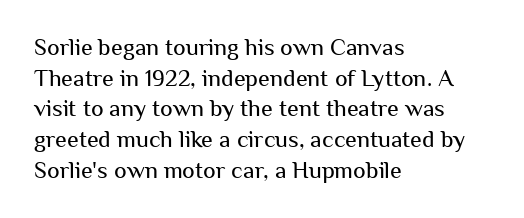
Is the type heavy? It reads as light-to-regular instead. Leftover space on each line is placed entirely after the last word. Characters follow at the spacing the type designer built in. The passage shown stacks its lines at a standard gap.
